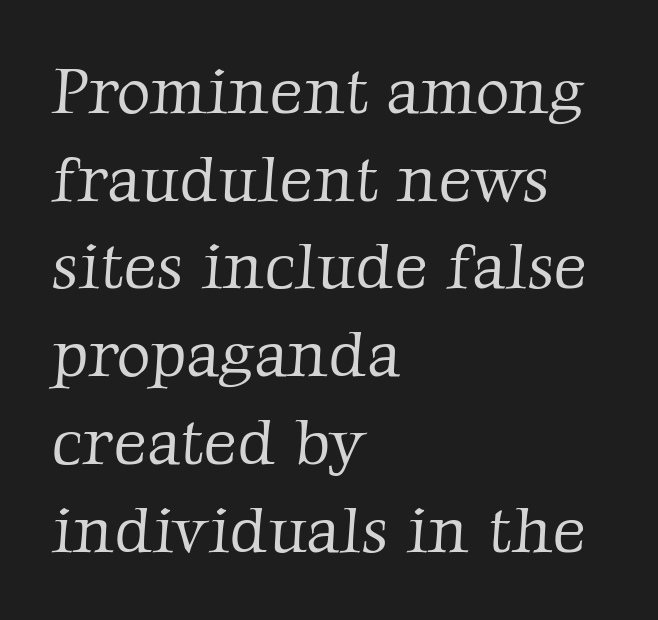
{"serif": "yes", "bold": "no", "weight": "light", "width": "normal", "stroke_contrast": "low", "x_height": "medium", "monospaced": "no", "underline": "no", "align": "left", "line_spacing": "normal", "line_spacing_ratio": 1.35, "letter_spacing": "normal", "letter_spacing_em": 0.0, "glyph_px": 65}
